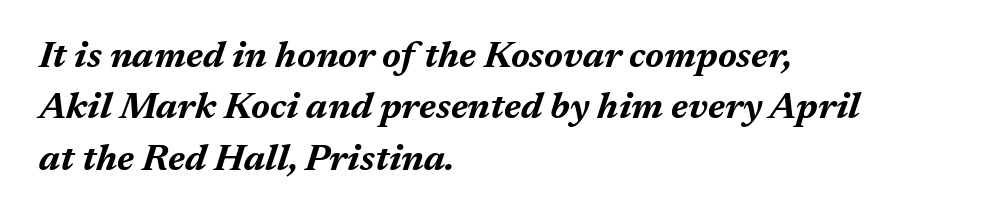
{"italic": "yes", "lean": "right", "slant_degrees": 17, "bold": "yes", "weight": "bold", "width": "normal", "stroke_contrast": "medium", "x_height": "medium", "monospaced": "no", "underline": "no", "align": "left", "line_spacing": "normal", "line_spacing_ratio": 1.39, "letter_spacing": "normal", "letter_spacing_em": 0.0, "glyph_px": 37}
